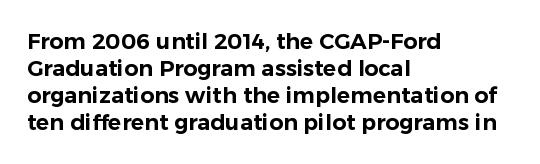
{"italic": "no", "underline": "no", "align": "left", "line_spacing_ratio": 1.23, "letter_spacing": "normal", "letter_spacing_em": 0.0, "glyph_px": 22}
